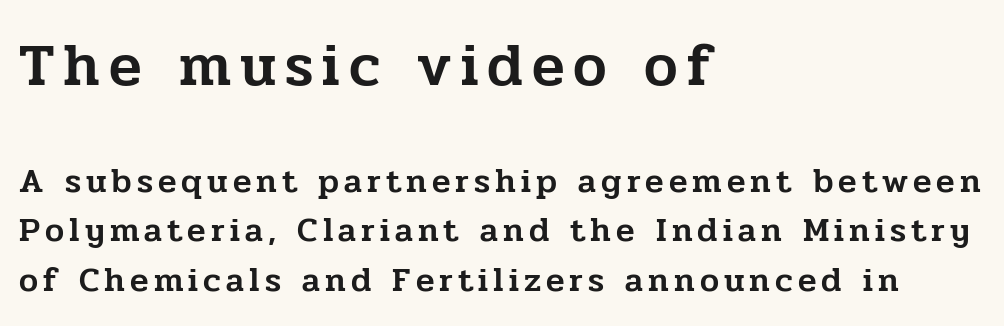
The image shows 60 px serif type, upright; set left-aligned, normal line spacing (1.45x), not underlined; the first (top) block is 1.76x larger; low stroke contrast and a medium x-height.
